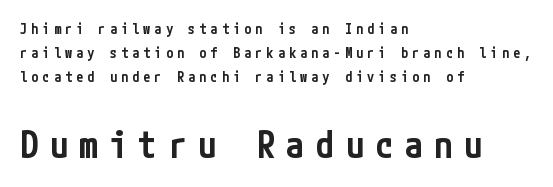
Typesetter's note — lower block bumped up in size, upper block left smaller. I'd call this a sans setting — the letters go barefoot. A typesetter would call this heavily tracked-out type. The passage shown stacks its lines at a standard gap. If you drew a line through each stem, it would be perfectly vertical. The gap between lines stays unmarked.
